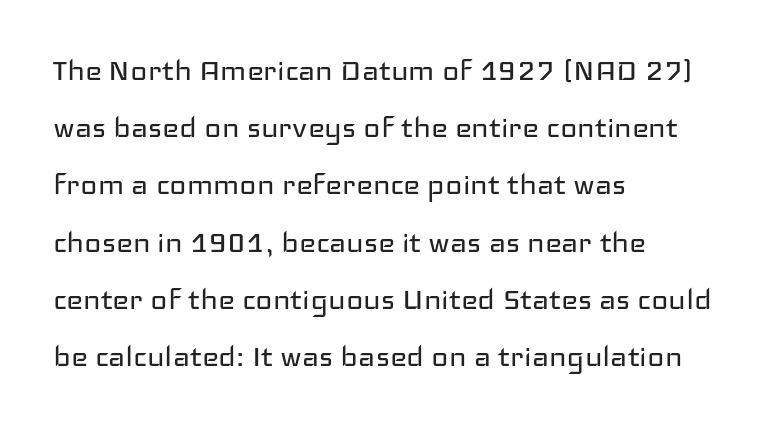
{"serif": "no", "italic": "no", "bold": "no", "weight": "regular", "width": "wide", "stroke_contrast": "low", "x_height": "medium", "monospaced": "no", "underline": "no", "align": "left", "line_spacing": "normal", "line_spacing_ratio": 1.59, "letter_spacing": "normal", "letter_spacing_em": 0.0, "glyph_px": 36}
